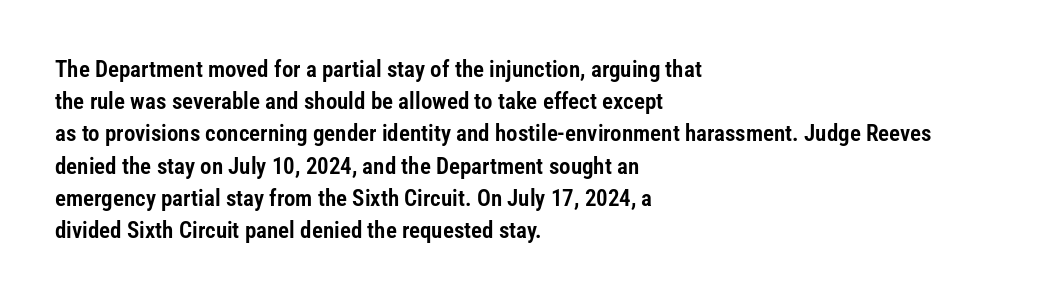
The image shows 23 px text type, upright; set left-aligned, normal line spacing (1.4x), normal letter spacing, not underlined.
